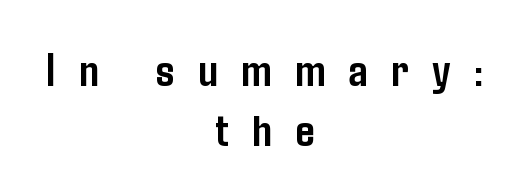
Q: Is the text bold? A: Yes.
Q: Is the text italic (slanted)? A: No, it is upright.
Q: Is the typeface a serif or a sans-serif typeface? A: Sans-serif.
Q: Is the text underlined? A: No.
Q: How is the paragraph aligned? A: Centered.
Q: Is the spacing between letters normal or unusually wide? A: Unusually wide.
Q: Width (condensed, normal, or wide)? A: Condensed.
Q: Stroke contrast? A: Low.
Q: x-height? A: Medium.
Q: Monospaced? A: No.
